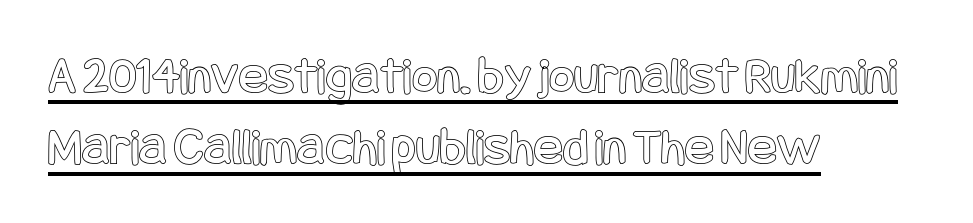
The image shows 54 px condensed type, upright; set left-aligned, normal line spacing (1.32x), normal letter spacing, underlined; a large x-height.
